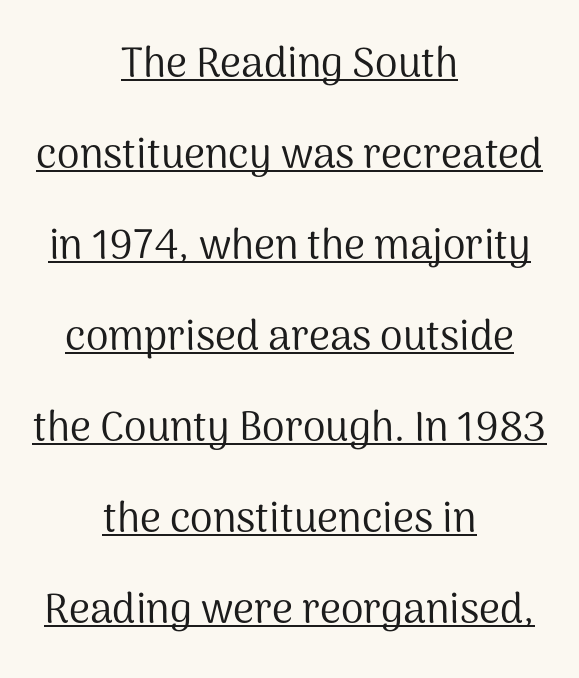
Q: Is the text bold? A: No.
Q: Is the text italic (slanted)? A: No, it is upright.
Q: Is the typeface a serif or a sans-serif typeface? A: Sans-serif.
Q: Is the text underlined? A: Yes.
Q: How is the paragraph aligned? A: Centered.
Q: Is the spacing between letters normal or unusually wide? A: Normal.
Q: Is the spacing between lines tight, normal or loose? A: Loose.
Q: Width (condensed, normal, or wide)? A: Normal.
Q: Stroke contrast? A: Medium.
Q: x-height? A: Medium.
Q: Monospaced? A: No.
